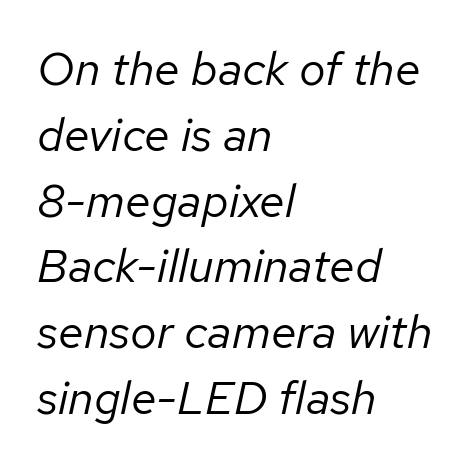
There is no visible air inserted between adjacent glyphs. Spacing verdict: proportional, widths tailored to each character. How would I describe the line gaps? Plain and ordinary. Lines of text with bare space underneath. The rendering applies a slant to the glyphs. Stems here are at most as thick as an everyday book face.
